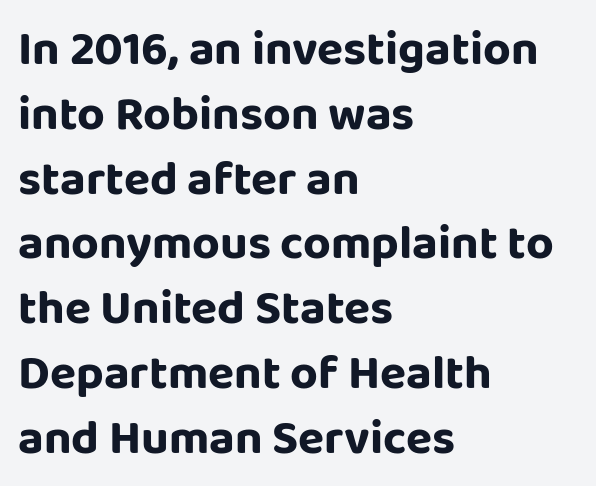
{"serif": "no", "italic": "no", "width": "normal", "stroke_contrast": "low", "x_height": "large", "monospaced": "no", "underline": "no", "align": "left", "line_spacing": "normal", "line_spacing_ratio": 1.35, "letter_spacing": "normal", "letter_spacing_em": 0.0, "glyph_px": 48}
